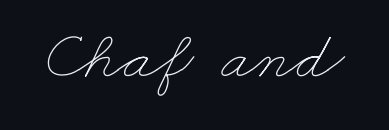
This rendering features lettering with no underline. Here the designer chose a conventional face with non-uniform glyph widths. The letterforms sit at book weight or below. No extra tracking has been applied to these lines.
